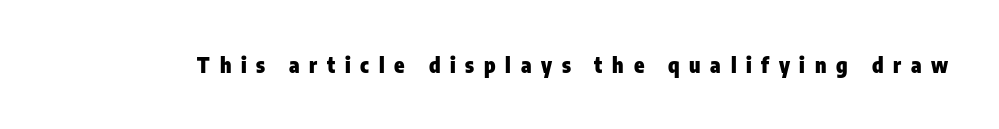
The image shows 21 px bold type, upright; set unusually wide letter spacing (+0.46 em), not underlined.
